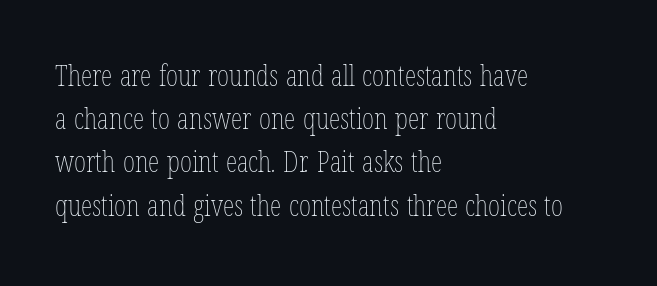
Summary of vertical rhythm: regular, with standard interline spacing. Here the glyphs are tracked normally, forming tight word shapes. Underline: absent. Is this a fixed-width face? No — the glyphs have proportional, varying widths.
